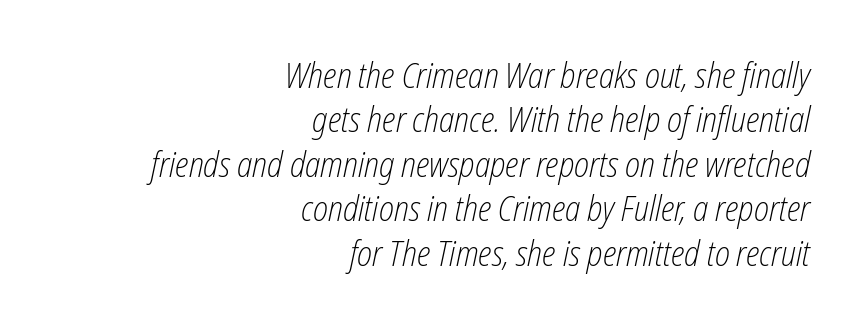
Q: Is the text bold? A: No.
Q: Is the text italic (slanted)? A: Yes, it leans right by about 12 degrees.
Q: Is the text underlined? A: No.
Q: How is the paragraph aligned? A: Right-aligned.
Q: Is the spacing between letters normal or unusually wide? A: Normal.
Q: Is the spacing between lines tight, normal or loose? A: Normal.
Q: Width (condensed, normal, or wide)? A: Condensed.
Q: Stroke contrast? A: Low.
Q: x-height? A: Medium.
Q: Monospaced? A: No.
